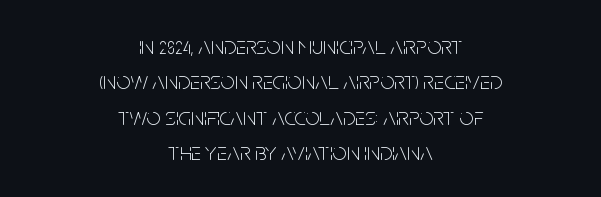
Ordinary non-slanted type is in use. How are the letters spaced? Ordinarily, with no added tracking. One-word summary of the alignment: center. Descender tails drop into unmarked territory. Counters stay open thanks to moderate or lighter strokes. Normally led — the rows are evenly, conventionally spaced.
